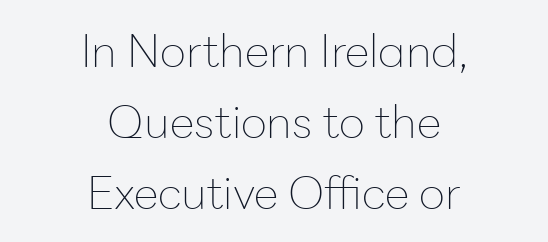
Q: Is the text bold? A: No.
Q: Is the text italic (slanted)? A: No, it is upright.
Q: Is the typeface a serif or a sans-serif typeface? A: Sans-serif.
Q: Is the text underlined? A: No.
Q: How is the paragraph aligned? A: Centered.
Q: Is the spacing between letters normal or unusually wide? A: Normal.
Q: Is the spacing between lines tight, normal or loose? A: Normal.
Q: Width (condensed, normal, or wide)? A: Normal.
Q: Stroke contrast? A: Low.
Q: x-height? A: Medium.
Q: Monospaced? A: No.
